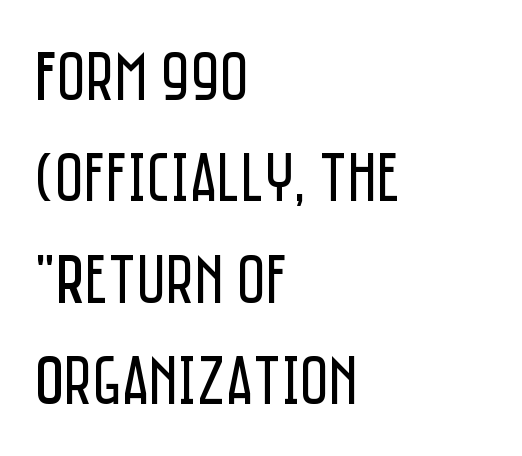
{"serif": "no", "italic": "no", "bold": "no", "weight": "regular", "width": "condensed", "stroke_contrast": "low", "x_height": "large", "monospaced": "no", "underline": "no", "align": "left", "line_spacing": "normal", "line_spacing_ratio": 1.45, "letter_spacing": "normal", "letter_spacing_em": 0.0, "glyph_px": 70}
